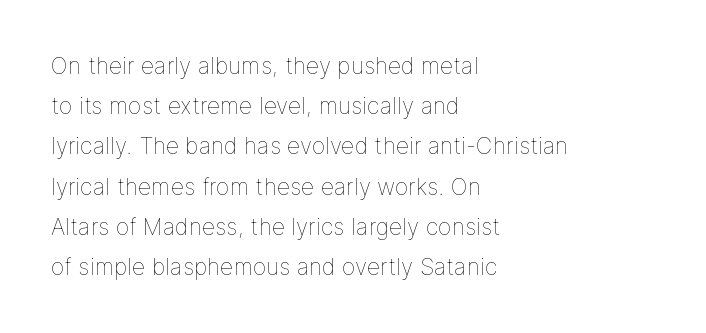
{"italic": "no", "bold": "no", "underline": "no", "align": "left", "line_spacing_ratio": 1.75, "letter_spacing": "normal", "letter_spacing_em": 0.0, "glyph_px": 23}
